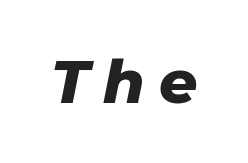
Q: Is the text bold? A: Yes.
Q: Is the text italic (slanted)? A: Yes, it leans right by about 11 degrees.
Q: Is the text underlined? A: No.
Q: Is the spacing between letters normal or unusually wide? A: Unusually wide.
Q: Width (condensed, normal, or wide)? A: Normal.
Q: Stroke contrast? A: Low.
Q: x-height? A: Medium.
Q: Monospaced? A: No.
